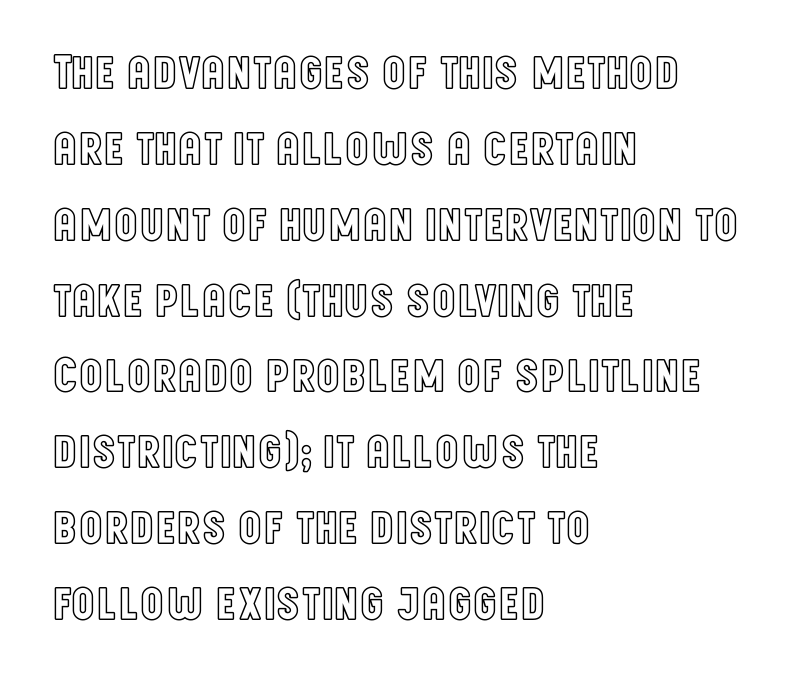
Q: Is the text italic (slanted)? A: No, it is upright.
Q: Is the text underlined? A: No.
Q: How is the paragraph aligned? A: Left-aligned.
Q: Is the spacing between letters normal or unusually wide? A: Normal.
Q: Is the spacing between lines tight, normal or loose? A: Normal.
Q: Width (condensed, normal, or wide)? A: Condensed.
Q: x-height? A: Large.
Q: Monospaced? A: No.
